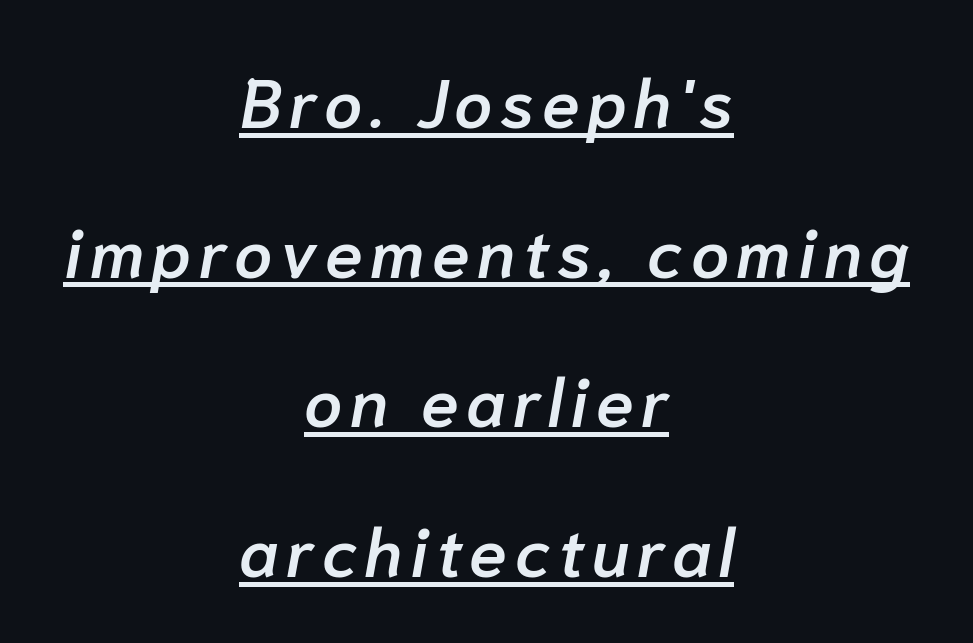
The image shows 68 px semibold type, italic (leaning right); set centered, loose line spacing (2.2x), underlined; low stroke contrast and a medium x-height.
